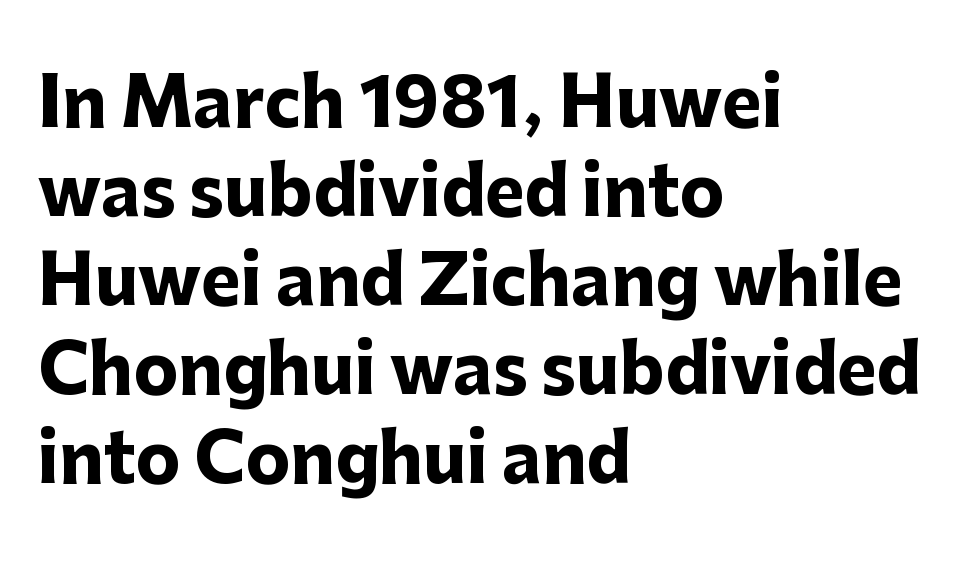
On the weight axis this lands at bold, roughly 700. The passage shown stacks its lines at a standard gap. A bare baseline throughout the passage. Vertical strokes here are truly vertical. Looks like regular typesetting: each glyph gets only the width it needs. The rendering keeps characters at their native spacing.
